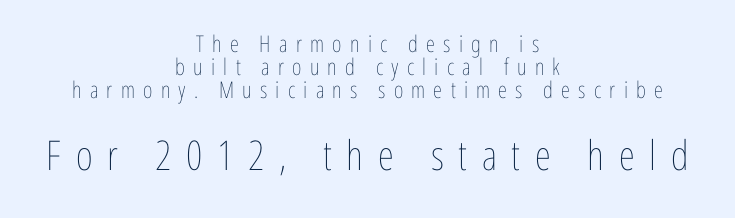
The image shows 41 px thin, condensed type, upright; set centered, tight line spacing (1.01x), unusually wide letter spacing (+0.36 em), not underlined; the second (bottom) block is 1.78x larger; low stroke contrast and a medium x-height.
